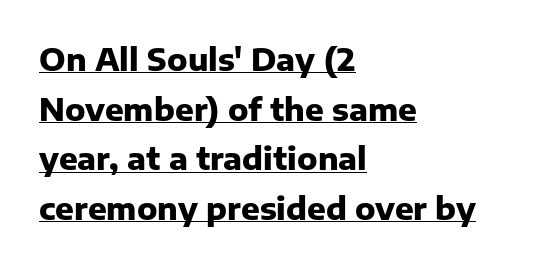
Q: Is the text bold? A: Yes.
Q: Is the text italic (slanted)? A: No, it is upright.
Q: Is the typeface a serif or a sans-serif typeface? A: Sans-serif.
Q: Is the text underlined? A: Yes.
Q: How is the paragraph aligned? A: Left-aligned.
Q: Is the spacing between letters normal or unusually wide? A: Normal.
Q: Is the spacing between lines tight, normal or loose? A: Normal.
Q: Width (condensed, normal, or wide)? A: Normal.
Q: Stroke contrast? A: Low.
Q: x-height? A: Medium.
Q: Monospaced? A: No.
